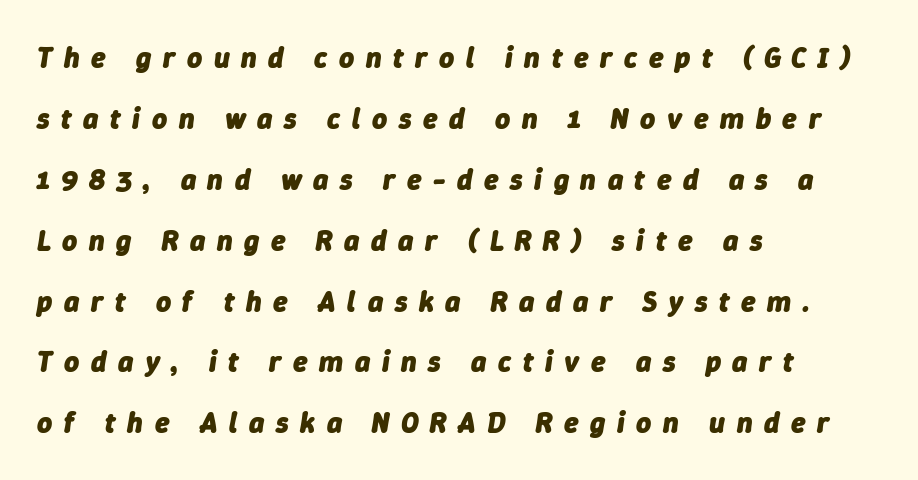
The image shows 29 px heavy type, italic (leaning right); set left-aligned, loose line spacing (2.1x), unusually wide letter spacing (+0.4 em), not underlined; low stroke contrast and a medium x-height.
